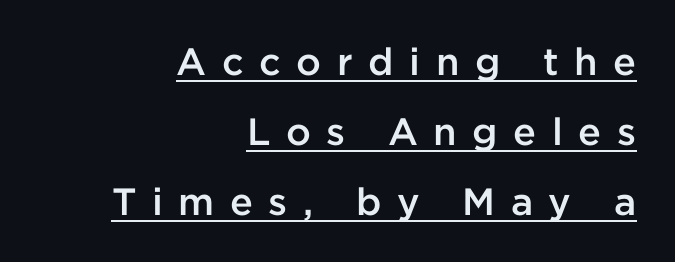
Q: Is the text bold? A: Semi-bold.
Q: Is the text italic (slanted)? A: No, it is upright.
Q: Is the typeface a serif or a sans-serif typeface? A: Sans-serif.
Q: Is the text underlined? A: Yes.
Q: How is the paragraph aligned? A: Right-aligned.
Q: Is the spacing between letters normal or unusually wide? A: Unusually wide.
Q: Width (condensed, normal, or wide)? A: Normal.
Q: Stroke contrast? A: Low.
Q: x-height? A: Medium.
Q: Monospaced? A: No.
